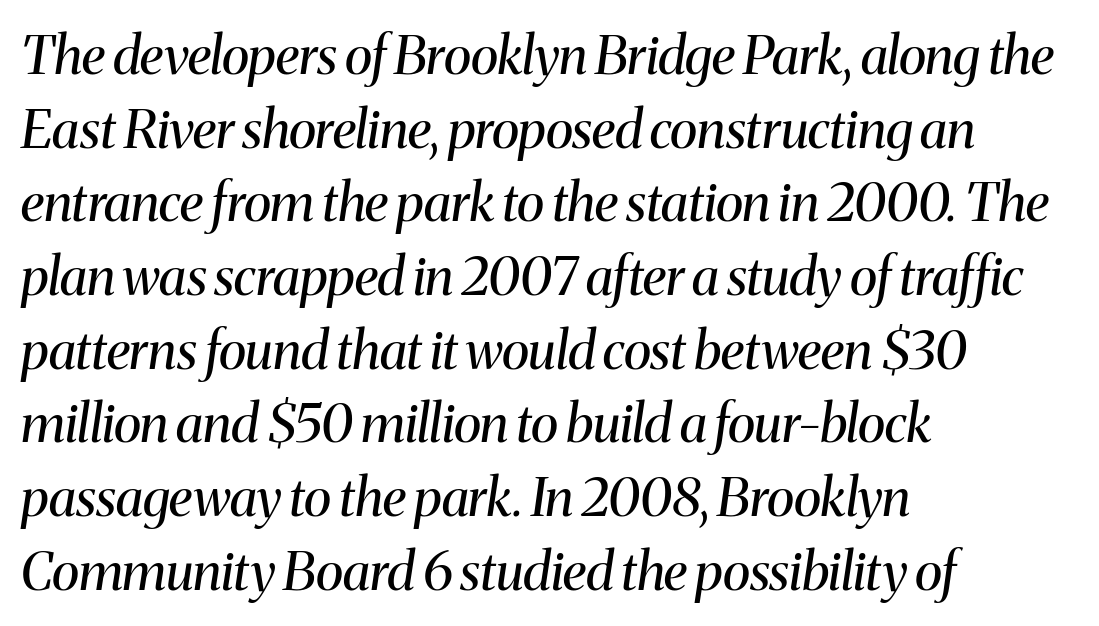
Q: Is the text bold? A: No.
Q: Is the text italic (slanted)? A: Yes, it leans right by about 8 degrees.
Q: Is the typeface a serif or a sans-serif typeface? A: Serif.
Q: Is the text underlined? A: No.
Q: How is the paragraph aligned? A: Left-aligned.
Q: Is the spacing between letters normal or unusually wide? A: Normal.
Q: Is the spacing between lines tight, normal or loose? A: Normal.
Q: Width (condensed, normal, or wide)? A: Normal.
Q: Stroke contrast? A: Medium.
Q: x-height? A: Medium.
Q: Monospaced? A: No.
